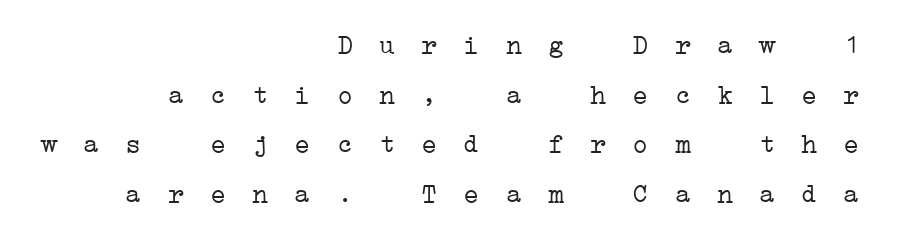
Q: Is the text bold? A: No.
Q: Is the text underlined? A: No.
Q: How is the paragraph aligned? A: Right-aligned.
Q: Is the spacing between letters normal or unusually wide? A: Unusually wide.
